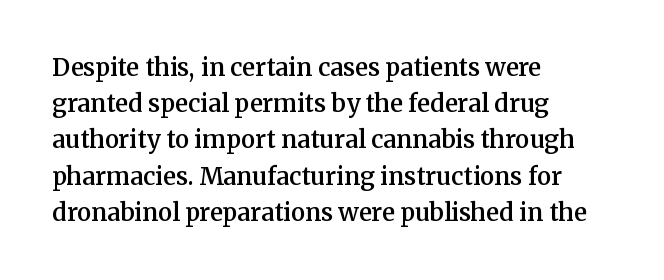
{"italic": "no", "bold": "semi", "underline": "no", "align": "left", "line_spacing": "normal", "line_spacing_ratio": 1.51, "letter_spacing": "normal", "letter_spacing_em": 0.0, "glyph_px": 24}
